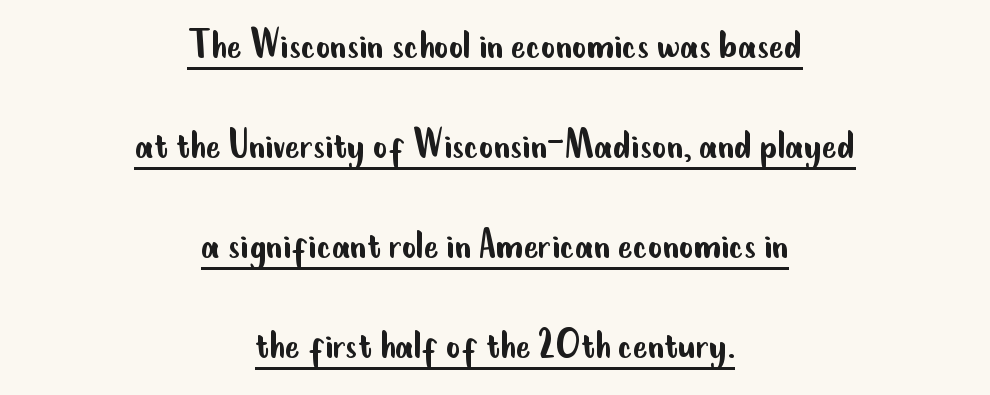
{"serif": "no", "italic": "no", "bold": "no", "weight": "regular", "width": "condensed", "stroke_contrast": "low", "x_height": "small", "monospaced": "no", "underline": "yes", "align": "center", "line_spacing": "loose", "line_spacing_ratio": 2.27, "letter_spacing": "normal", "letter_spacing_em": 0.0, "glyph_px": 44}
